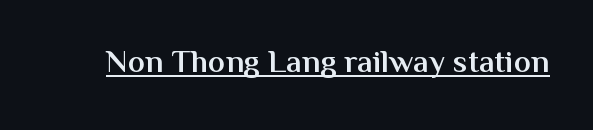
Posture: straight, roman, zero tilt. Character widths vary here, with narrow letters taking less room than wide ones. Standard letterfit; no display-style spreading of the glyphs. The strokes are fattened partway — semibold, not bold.
